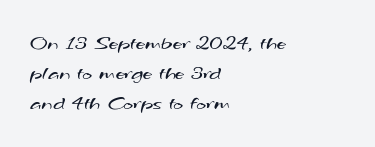
{"bold": "no", "underline": "no", "align": "left", "line_spacing": "normal", "line_spacing_ratio": 1.43, "letter_spacing": "normal", "letter_spacing_em": 0.0, "glyph_px": 21}
